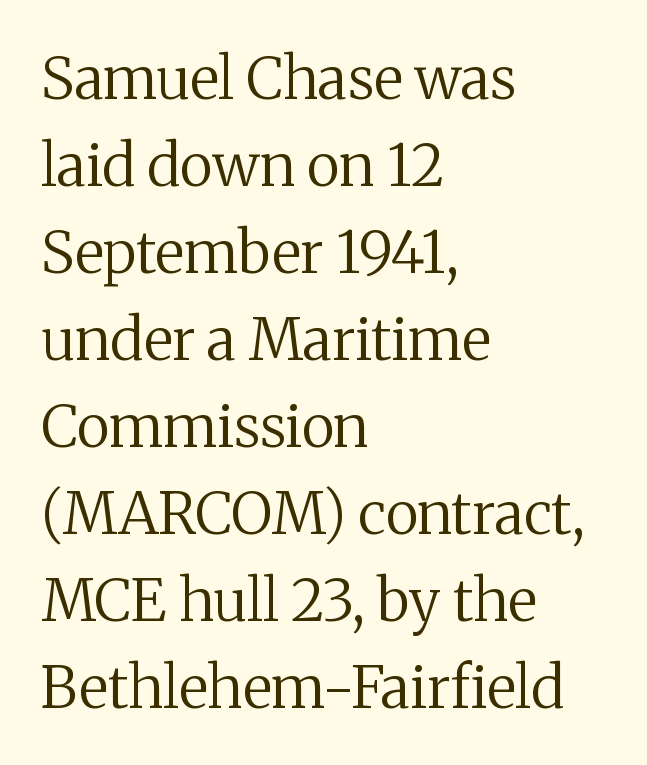
{"serif": "yes", "italic": "no", "bold": "no", "weight": "regular", "width": "normal", "stroke_contrast": "medium", "x_height": "medium", "monospaced": "no", "underline": "no", "align": "left", "line_spacing": "normal", "line_spacing_ratio": 1.5, "letter_spacing": "normal", "letter_spacing_em": 0.0, "glyph_px": 58}
